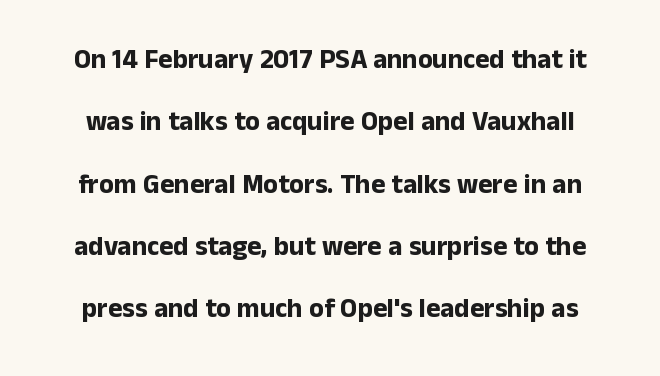
{"italic": "no", "bold": "yes", "underline": "no", "line_spacing": "loose", "line_spacing_ratio": 2.31, "letter_spacing": "normal", "letter_spacing_em": 0.0, "glyph_px": 27}
